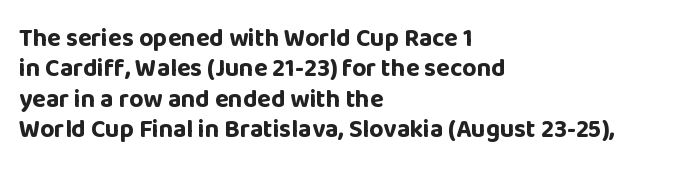
Each line starts at the same left margin while the right side varies. Words appear dense and cohesive because spacing is normal. What weight is shown? A full bold with thick strokes. Nope, not italic — everything's standing straight.
